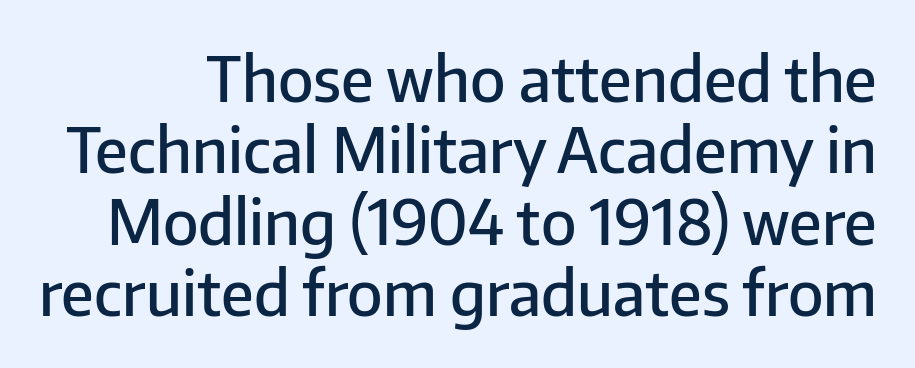
The image shows 62 px semibold sans-serif type, upright; set tight line spacing (1.15x), normal letter spacing, not underlined; low stroke contrast and a medium x-height.
